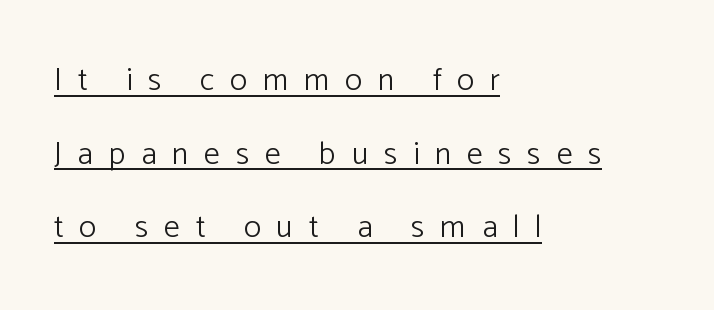
Q: Is the text bold? A: No.
Q: Is the text italic (slanted)? A: No, it is upright.
Q: Is the typeface a serif or a sans-serif typeface? A: Sans-serif.
Q: Is the text underlined? A: Yes.
Q: How is the paragraph aligned? A: Left-aligned.
Q: Is the spacing between letters normal or unusually wide? A: Unusually wide.
Q: Is the spacing between lines tight, normal or loose? A: Loose.
Q: Width (condensed, normal, or wide)? A: Normal.
Q: Stroke contrast? A: Low.
Q: x-height? A: Medium.
Q: Monospaced? A: No.
